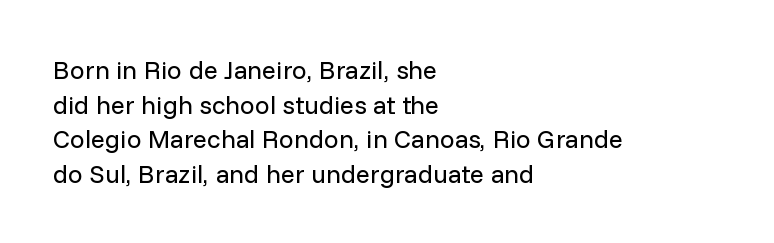
{"italic": "no", "bold": "no", "underline": "no", "align": "left", "line_spacing": "normal", "line_spacing_ratio": 1.33, "letter_spacing": "normal", "letter_spacing_em": 0.0, "glyph_px": 26}
